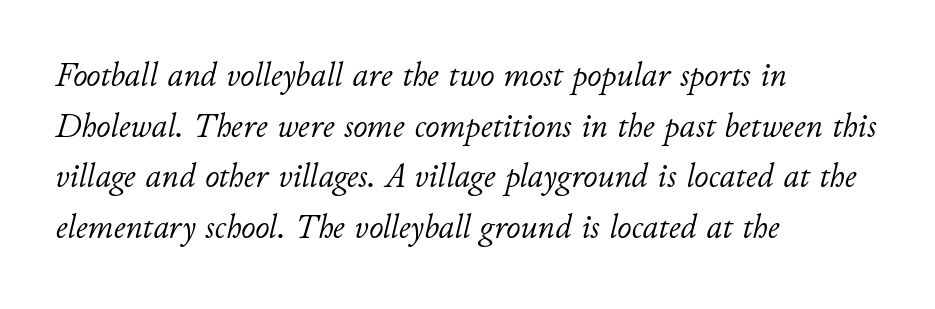
Q: Is the text bold? A: No.
Q: Is the text italic (slanted)? A: Yes, it leans right by about 11 degrees.
Q: Is the text underlined? A: No.
Q: How is the paragraph aligned? A: Left-aligned.
Q: Is the spacing between letters normal or unusually wide? A: Normal.
Q: Is the spacing between lines tight, normal or loose? A: Normal.
Q: Width (condensed, normal, or wide)? A: Normal.
Q: Stroke contrast? A: Low.
Q: x-height? A: Small.
Q: Monospaced? A: No.
